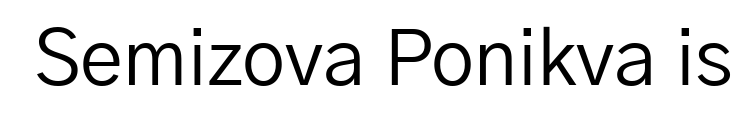
{"serif": "no", "italic": "no", "bold": "no", "weight": "regular", "width": "normal", "stroke_contrast": "low", "x_height": "medium", "monospaced": "no", "underline": "no", "letter_spacing": "normal", "letter_spacing_em": 0.0, "glyph_px": 77}
